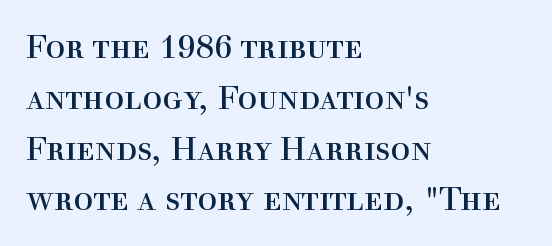
Q: Is the text bold? A: No.
Q: Is the text italic (slanted)? A: No, it is upright.
Q: Is the typeface a serif or a sans-serif typeface? A: Serif.
Q: Is the text underlined? A: No.
Q: How is the paragraph aligned? A: Left-aligned.
Q: Is the spacing between letters normal or unusually wide? A: Normal.
Q: Is the spacing between lines tight, normal or loose? A: Normal.
Q: Width (condensed, normal, or wide)? A: Normal.
Q: x-height? A: Medium.
Q: Monospaced? A: No.
